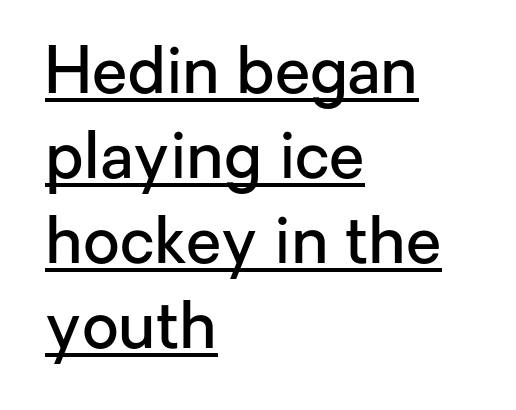
The image shows 64 px semibold sans-serif type, upright; set left-aligned, normal line spacing (1.33x), normal letter spacing, underlined; low stroke contrast and a medium x-height.
